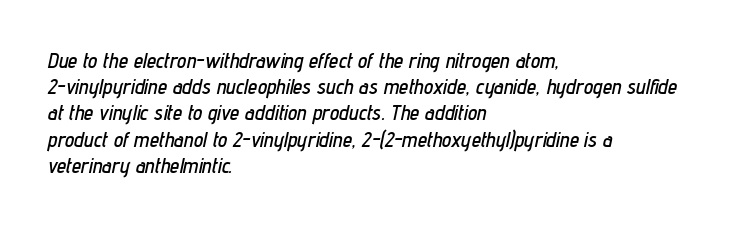
Q: Is the text italic (slanted)? A: Yes, it leans right by about 12 degrees.
Q: Is the text underlined? A: No.
Q: How is the paragraph aligned? A: Left-aligned.
Q: Is the spacing between letters normal or unusually wide? A: Normal.
Q: Is the spacing between lines tight, normal or loose? A: Normal.
